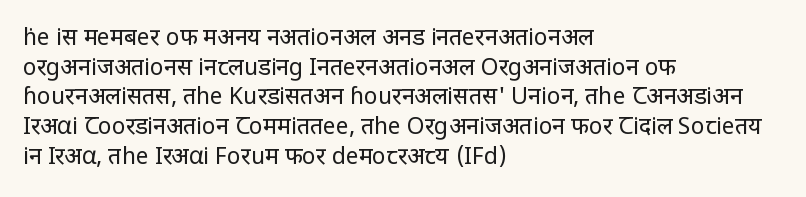
Q: Is the text bold? A: No.
Q: Is the text italic (slanted)? A: No, it is upright.
Q: Is the text underlined? A: No.
Q: How is the paragraph aligned? A: Left-aligned.
Q: Is the spacing between letters normal or unusually wide? A: Normal.
Q: Is the spacing between lines tight, normal or loose? A: Normal.
